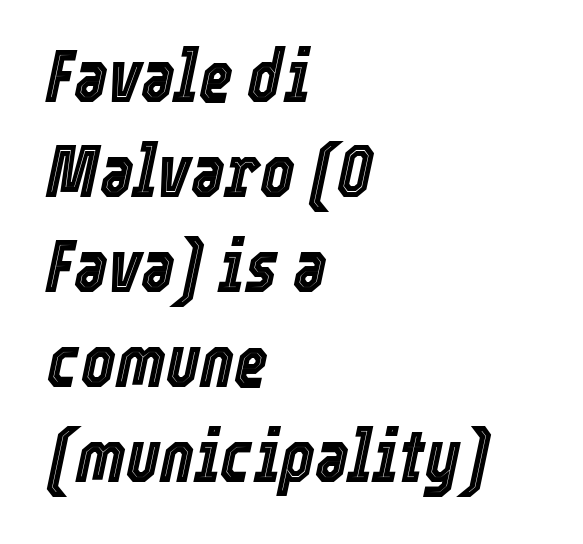
Q: Is the text italic (slanted)? A: Yes, it leans right by about 12 degrees.
Q: Is the text underlined? A: No.
Q: How is the paragraph aligned? A: Left-aligned.
Q: Is the spacing between letters normal or unusually wide? A: Normal.
Q: Is the spacing between lines tight, normal or loose? A: Normal.
Q: Width (condensed, normal, or wide)? A: Condensed.
Q: x-height? A: Medium.
Q: Monospaced? A: No.
